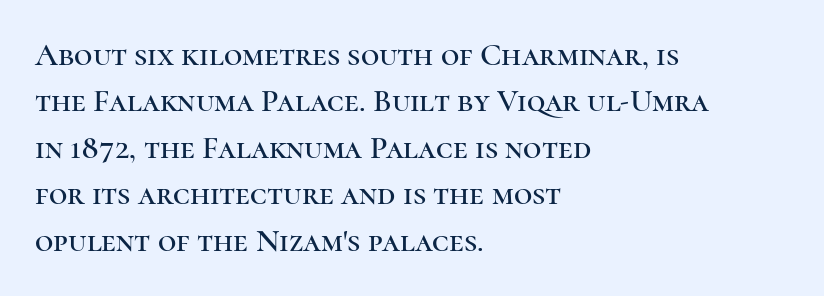
Q: Is the text italic (slanted)? A: No, it is upright.
Q: Is the typeface a serif or a sans-serif typeface? A: Serif.
Q: Is the text underlined? A: No.
Q: How is the paragraph aligned? A: Left-aligned.
Q: Is the spacing between letters normal or unusually wide? A: Normal.
Q: Is the spacing between lines tight, normal or loose? A: Normal.
Q: Width (condensed, normal, or wide)? A: Normal.
Q: Stroke contrast? A: High.
Q: x-height? A: Medium.
Q: Monospaced? A: No.
